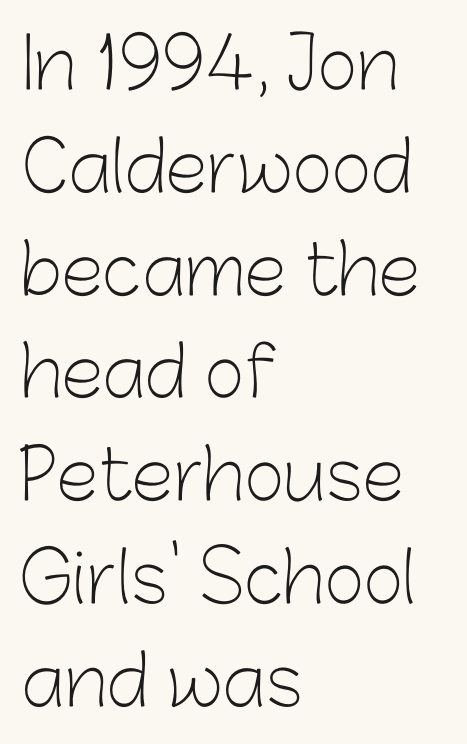
Q: Is the text bold? A: No.
Q: Is the text italic (slanted)? A: No, it is upright.
Q: Is the typeface a serif or a sans-serif typeface? A: Sans-serif.
Q: Is the text underlined? A: No.
Q: How is the paragraph aligned? A: Left-aligned.
Q: Is the spacing between letters normal or unusually wide? A: Normal.
Q: Is the spacing between lines tight, normal or loose? A: Normal.
Q: Width (condensed, normal, or wide)? A: Normal.
Q: Stroke contrast? A: Low.
Q: x-height? A: Medium.
Q: Monospaced? A: No.
